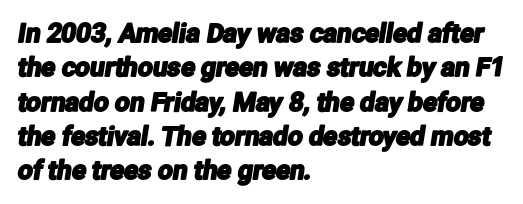
This rendering features lettering with no underline. Tracking here is standard; glyphs follow each other at the usual distance. The paragraph has a hard left edge and a soft right edge. Quick note: interline space is typical.
